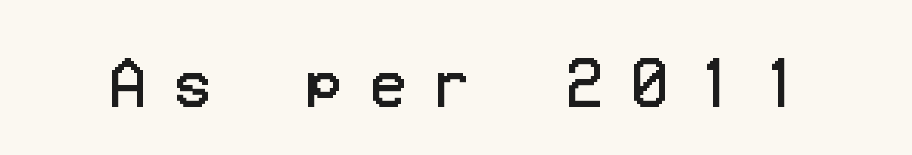
The face used here is a sans, in the tradition of grotesques and geometrics. Lines of text with bare space underneath. Characters follow at a spacing far wider than the type designer built in. Heft: none added — not bold. Upright lettering throughout.
